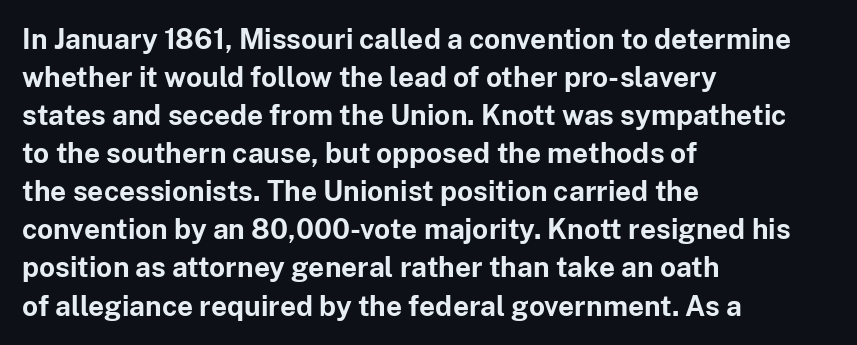
The image shows 28 px bold sans-serif type, upright; set left-aligned, normal line spacing (1.36x), normal letter spacing, not underlined; low stroke contrast and a medium x-height.
